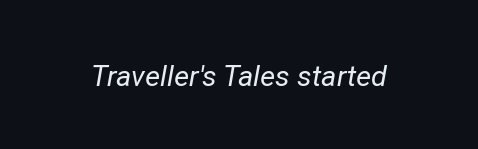
Q: Is the text bold? A: No.
Q: Is the text italic (slanted)? A: Yes, it leans right by about 12 degrees.
Q: Is the text underlined? A: No.
Q: Is the spacing between letters normal or unusually wide? A: Normal.
Q: Width (condensed, normal, or wide)? A: Normal.
Q: Stroke contrast? A: Low.
Q: x-height? A: Medium.
Q: Monospaced? A: No.
